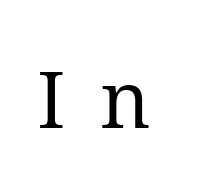
{"serif": "yes", "italic": "no", "bold": "no", "weight": "regular", "width": "normal", "stroke_contrast": "medium", "x_height": "medium", "monospaced": "no", "underline": "no", "letter_spacing": "wide", "letter_spacing_em": 0.44, "glyph_px": 79}
